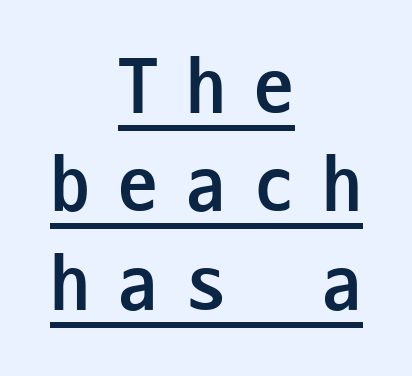
{"serif": "no", "italic": "no", "bold": "yes", "weight": "semibold", "width": "condensed", "stroke_contrast": "low", "x_height": "medium", "monospaced": "yes", "underline": "yes", "align": "center", "line_spacing_ratio": 1.23, "letter_spacing": "wide", "letter_spacing_em": 0.35, "glyph_px": 80}
